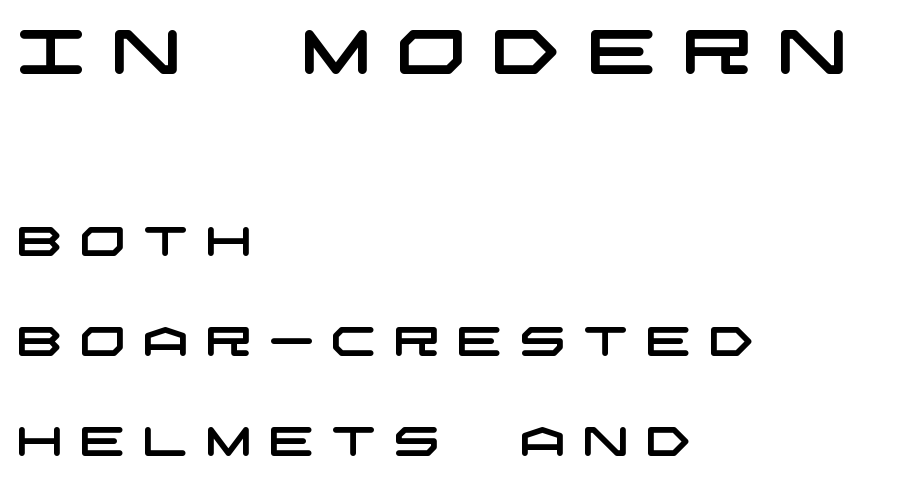
The image shows 62 px wide sans-serif type; set left-aligned, loose line spacing (2.44x), unusually wide letter spacing (+0.4 em), not underlined; the first (top) block is 1.51x larger; low stroke contrast and a large x-height.
